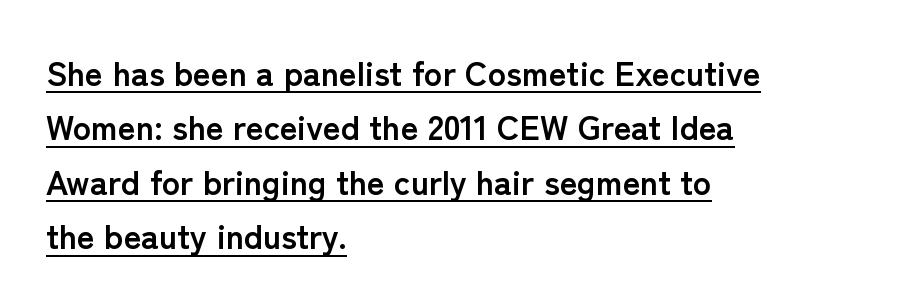
Q: Is the text bold? A: Yes.
Q: Is the text italic (slanted)? A: No, it is upright.
Q: Is the typeface a serif or a sans-serif typeface? A: Sans-serif.
Q: Is the text underlined? A: Yes.
Q: How is the paragraph aligned? A: Left-aligned.
Q: Is the spacing between letters normal or unusually wide? A: Normal.
Q: Is the spacing between lines tight, normal or loose? A: Normal.
Q: Width (condensed, normal, or wide)? A: Normal.
Q: Stroke contrast? A: Low.
Q: x-height? A: Medium.
Q: Monospaced? A: No.
